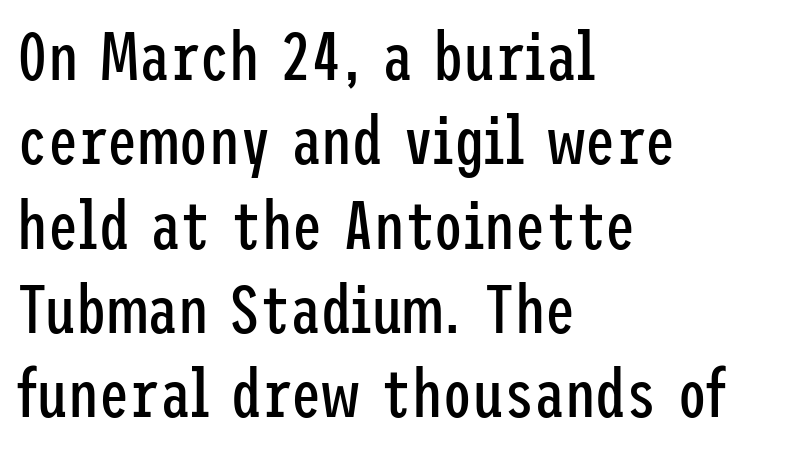
Q: Is the text bold? A: No.
Q: Is the text italic (slanted)? A: No, it is upright.
Q: Is the typeface a serif or a sans-serif typeface? A: Sans-serif.
Q: Is the text underlined? A: No.
Q: How is the paragraph aligned? A: Left-aligned.
Q: Is the spacing between letters normal or unusually wide? A: Normal.
Q: Width (condensed, normal, or wide)? A: Condensed.
Q: Stroke contrast? A: Low.
Q: x-height? A: Medium.
